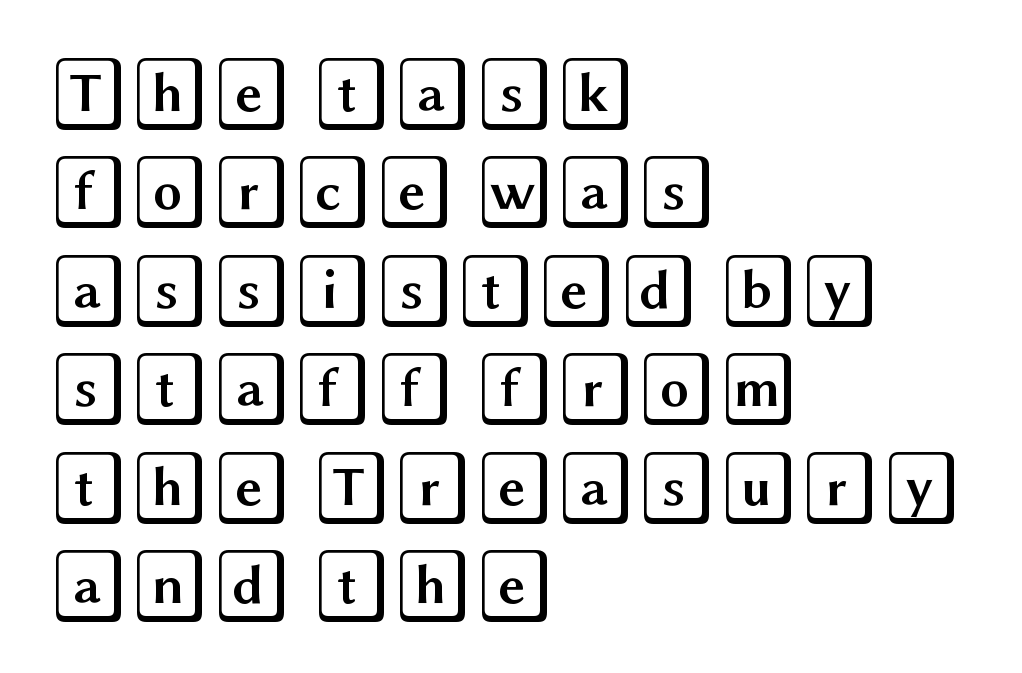
The image shows 74 px wide type, upright; set left-aligned, normal line spacing (1.33x), normal letter spacing, not underlined; a large x-height.
